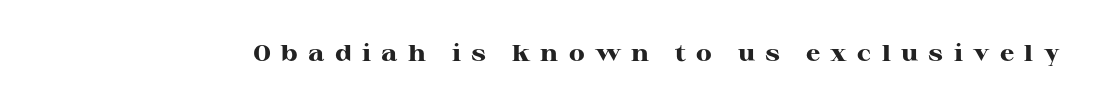
{"italic": "no", "bold": "yes", "underline": "no", "letter_spacing": "wide", "letter_spacing_em": 0.45, "glyph_px": 23}
